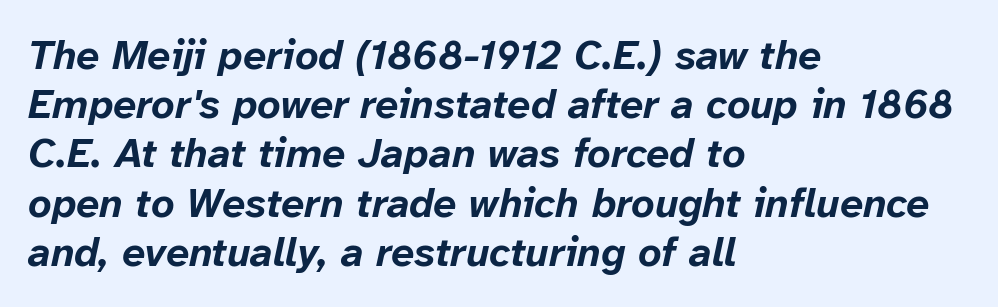
Would a proofreader flag this as italicized? Yes. Each letter keeps its own natural width here, so spacing adapts to shape. The sample has been set heavy, in full bold. Inter-character spacing is left at the font's built-in metrics.
